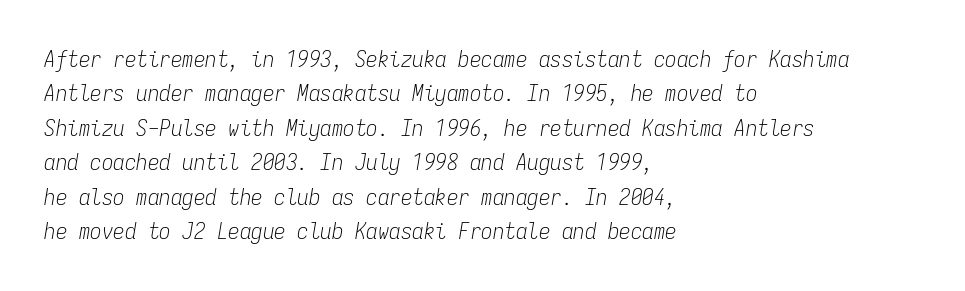
Q: Is the text bold? A: No.
Q: Is the text italic (slanted)? A: Yes, it leans right by about 9 degrees.
Q: Is the text underlined? A: No.
Q: How is the paragraph aligned? A: Left-aligned.
Q: Is the spacing between letters normal or unusually wide? A: Normal.
Q: Is the spacing between lines tight, normal or loose? A: Normal.
